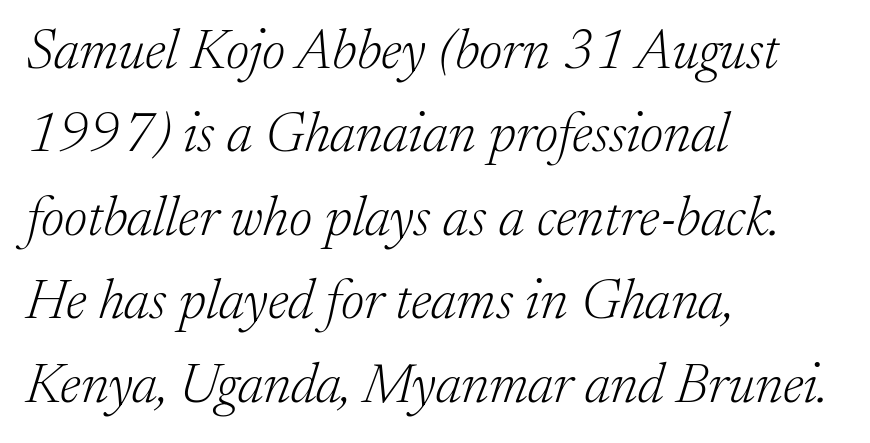
Q: Is the text bold? A: No.
Q: Is the text italic (slanted)? A: Yes, it leans right by about 17 degrees.
Q: Is the typeface a serif or a sans-serif typeface? A: Serif.
Q: Is the text underlined? A: No.
Q: How is the paragraph aligned? A: Left-aligned.
Q: Is the spacing between letters normal or unusually wide? A: Normal.
Q: Is the spacing between lines tight, normal or loose? A: Normal.
Q: Width (condensed, normal, or wide)? A: Normal.
Q: Stroke contrast? A: Low.
Q: x-height? A: Medium.
Q: Monospaced? A: No.
